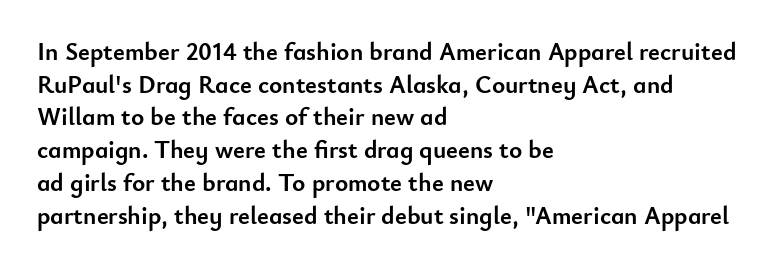
You could call the tracking neutral — neither tight nor loose. Ordinary non-slanted type is in use. Heavy, bold letterforms. Does the copy run flush right? No — it runs flush left. Regular leading.
